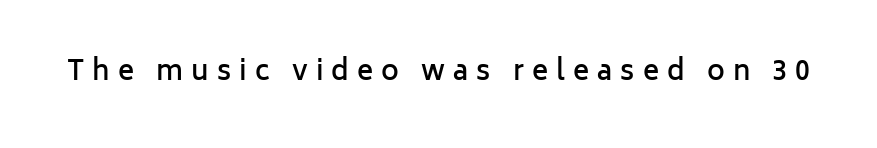
{"italic": "no", "bold": "semi", "underline": "no", "letter_spacing": "wide", "letter_spacing_em": 0.3, "glyph_px": 27}
